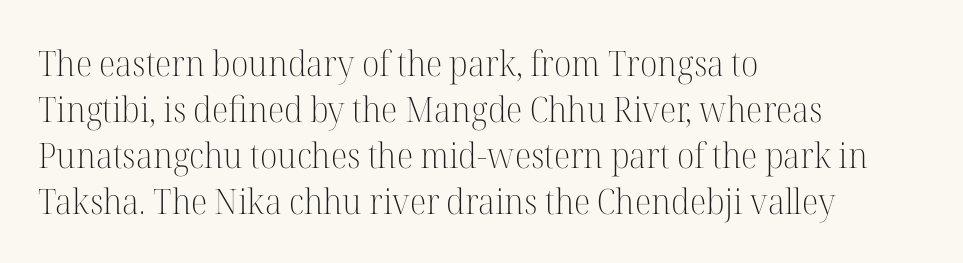
Q: Is the text bold? A: No.
Q: Is the text italic (slanted)? A: No, it is upright.
Q: Is the typeface a serif or a sans-serif typeface? A: Serif.
Q: Is the text underlined? A: No.
Q: How is the paragraph aligned? A: Left-aligned.
Q: Is the spacing between letters normal or unusually wide? A: Normal.
Q: Is the spacing between lines tight, normal or loose? A: Normal.
Q: Width (condensed, normal, or wide)? A: Normal.
Q: Stroke contrast? A: High.
Q: x-height? A: Medium.
Q: Monospaced? A: No.
